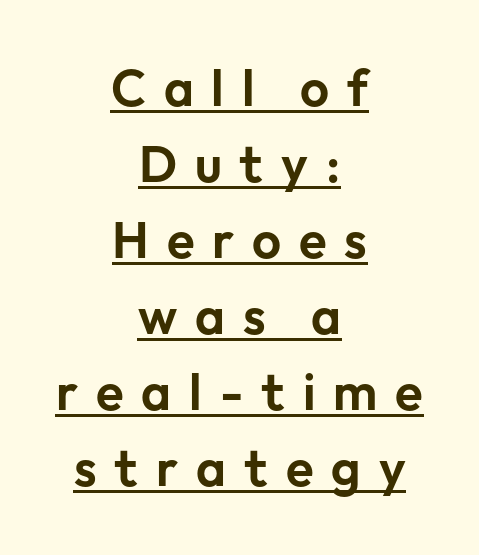
{"serif": "no", "italic": "no", "width": "normal", "stroke_contrast": "low", "x_height": "medium", "monospaced": "no", "underline": "yes", "align": "center", "line_spacing": "normal", "line_spacing_ratio": 1.49, "letter_spacing": "wide", "letter_spacing_em": 0.35, "glyph_px": 51}
